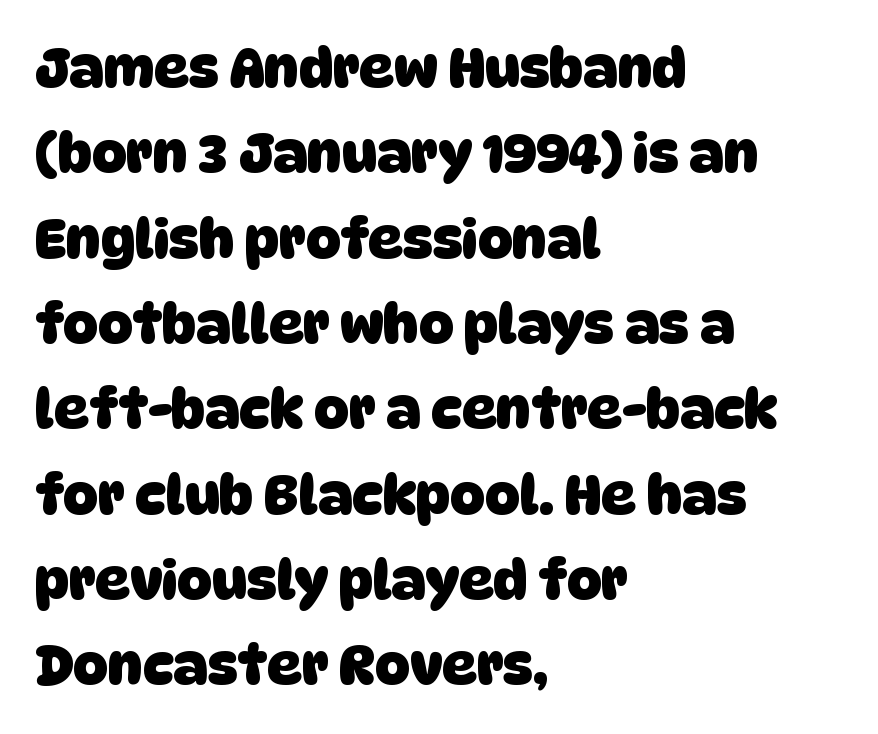
The image shows 54 px heavy sans-serif type; set left-aligned, normal line spacing (1.58x), normal letter spacing, not underlined; low stroke contrast and a large x-height.
